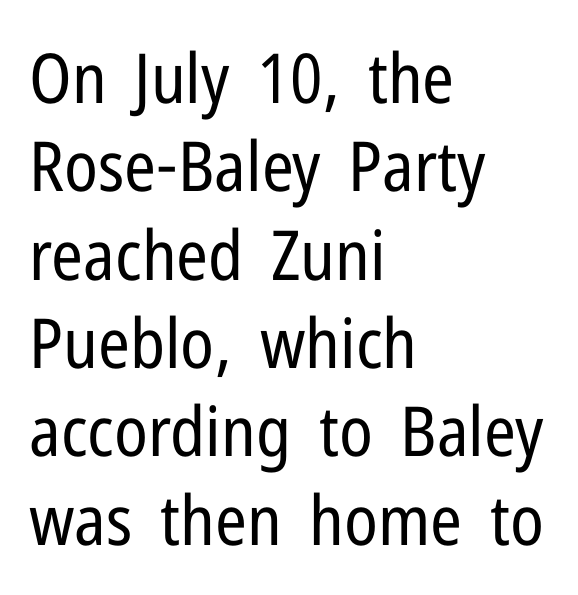
{"serif": "no", "italic": "no", "bold": "no", "weight": "regular", "width": "condensed", "stroke_contrast": "low", "x_height": "medium", "monospaced": "no", "underline": "no", "align": "left", "line_spacing": "normal", "line_spacing_ratio": 1.28, "letter_spacing": "normal", "letter_spacing_em": 0.0, "glyph_px": 69}
